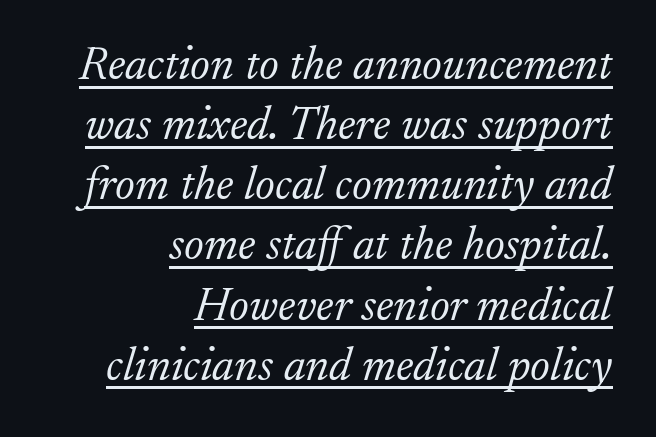
The image shows 47 px light serif type, italic (leaning right); set right-aligned, normal line spacing (1.28x), normal letter spacing, underlined; low stroke contrast and a small x-height.
